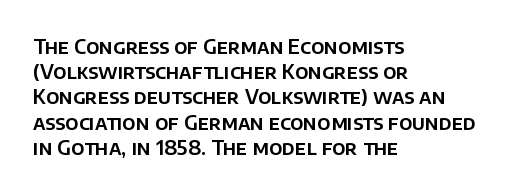
The image shows 20 px text type, upright; set left-aligned, normal line spacing (1.26x), normal letter spacing, not underlined.
